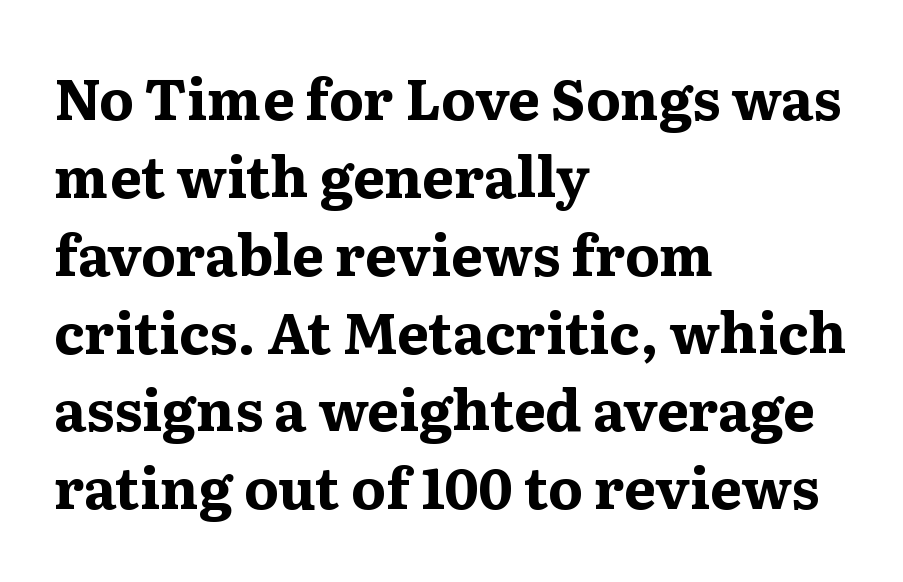
Q: Is the text bold? A: Yes.
Q: Is the text italic (slanted)? A: No, it is upright.
Q: Is the typeface a serif or a sans-serif typeface? A: Serif.
Q: Is the text underlined? A: No.
Q: How is the paragraph aligned? A: Left-aligned.
Q: Is the spacing between letters normal or unusually wide? A: Normal.
Q: Is the spacing between lines tight, normal or loose? A: Normal.
Q: Width (condensed, normal, or wide)? A: Wide.
Q: Stroke contrast? A: Medium.
Q: x-height? A: Medium.
Q: Monospaced? A: No.
